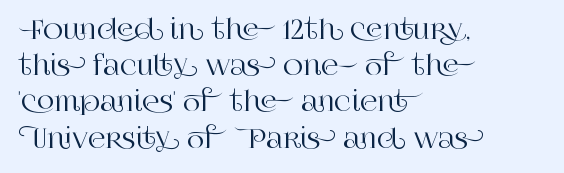
{"italic": "no", "underline": "no", "align": "left", "line_spacing": "normal", "line_spacing_ratio": 1.34, "letter_spacing": "normal", "letter_spacing_em": 0.0, "glyph_px": 27}
